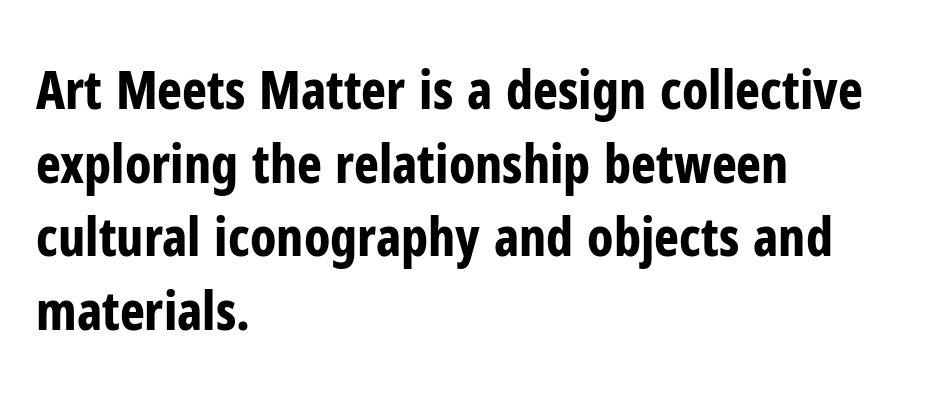
{"serif": "no", "italic": "no", "bold": "yes", "weight": "bold", "width": "condensed", "stroke_contrast": "low", "x_height": "medium", "monospaced": "no", "underline": "no", "align": "left", "line_spacing": "normal", "line_spacing_ratio": 1.39, "letter_spacing": "normal", "letter_spacing_em": 0.0, "glyph_px": 53}
